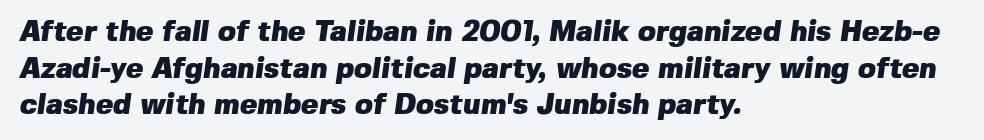
{"serif": "no", "bold": "yes", "weight": "heavy", "width": "normal", "stroke_contrast": "low", "x_height": "medium", "monospaced": "no", "underline": "no", "align": "left", "line_spacing": "normal", "line_spacing_ratio": 1.26, "letter_spacing": "normal", "letter_spacing_em": 0.0, "glyph_px": 29}
